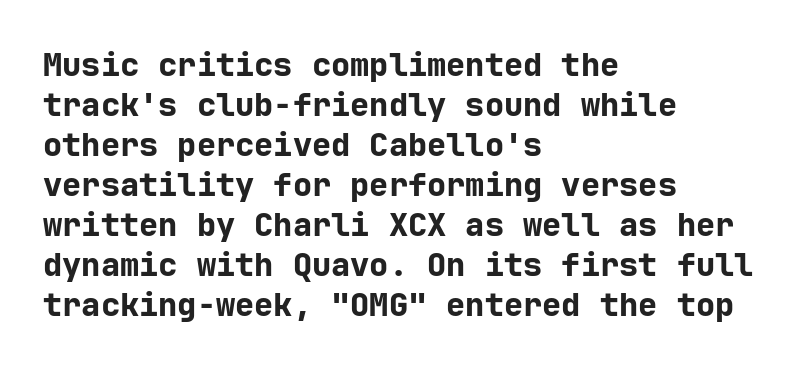
The image shows 32 px bold sans-serif type, upright; set left-aligned, normal line spacing (1.25x), normal letter spacing, not underlined; low stroke contrast and a medium x-height.
